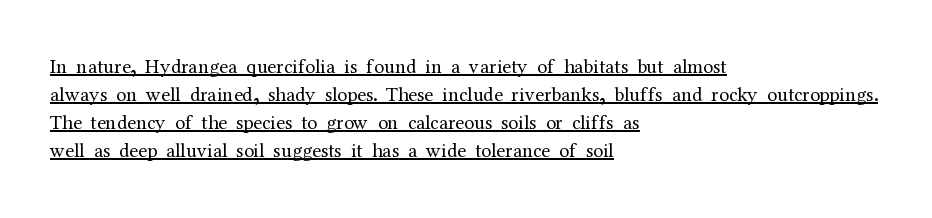
The image shows 20 px text type, upright; set left-aligned, normal line spacing (1.4x), normal letter spacing, underlined.
